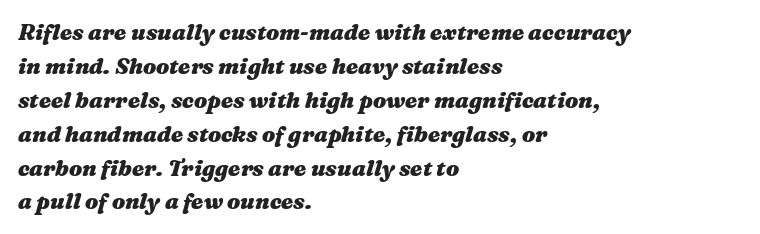
The image shows 22 px bold type, italic (leaning right); set left-aligned, normal line spacing (1.54x), normal letter spacing, not underlined.
